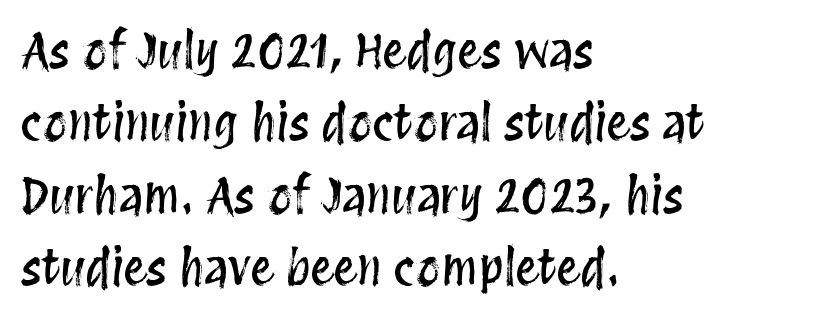
Q: Is the text italic (slanted)? A: No, it is upright.
Q: Is the text underlined? A: No.
Q: How is the paragraph aligned? A: Left-aligned.
Q: Is the spacing between letters normal or unusually wide? A: Normal.
Q: Is the spacing between lines tight, normal or loose? A: Normal.
Q: Width (condensed, normal, or wide)? A: Condensed.
Q: Stroke contrast? A: Medium.
Q: x-height? A: Large.
Q: Monospaced? A: No.
